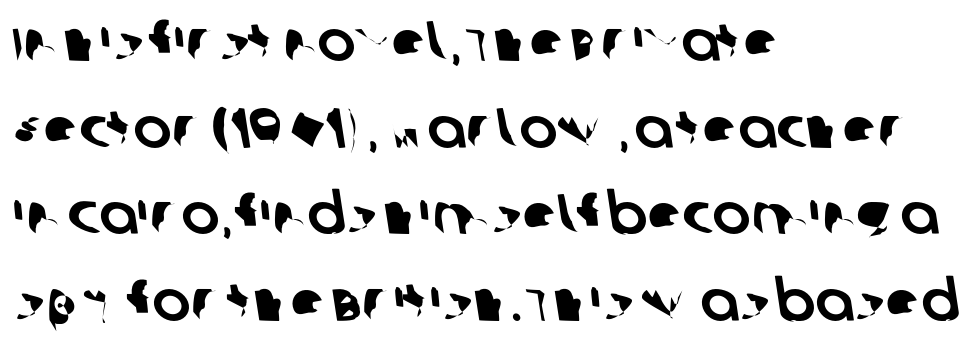
Q: Is the typeface a serif or a sans-serif typeface? A: Sans-serif.
Q: Is the text underlined? A: No.
Q: How is the paragraph aligned? A: Left-aligned.
Q: Is the spacing between letters normal or unusually wide? A: Normal.
Q: Is the spacing between lines tight, normal or loose? A: Normal.
Q: Width (condensed, normal, or wide)? A: Normal.
Q: Stroke contrast? A: Low.
Q: x-height? A: Large.
Q: Monospaced? A: No.
